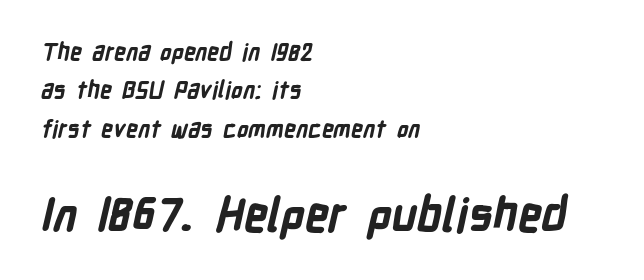
Q: Is the text bold? A: Yes.
Q: Is the typeface a serif or a sans-serif typeface? A: Sans-serif.
Q: Is the text underlined? A: No.
Q: How is the paragraph aligned? A: Left-aligned.
Q: Is the spacing between letters normal or unusually wide? A: Normal.
Q: Is the spacing between lines tight, normal or loose? A: Normal.
Q: Which block of text is set in a larger size, the first (top) or the second (bottom)? A: The second (bottom) one.
Q: Width (condensed, normal, or wide)? A: Condensed.
Q: Stroke contrast? A: Low.
Q: x-height? A: Medium.
Q: Monospaced? A: No.
